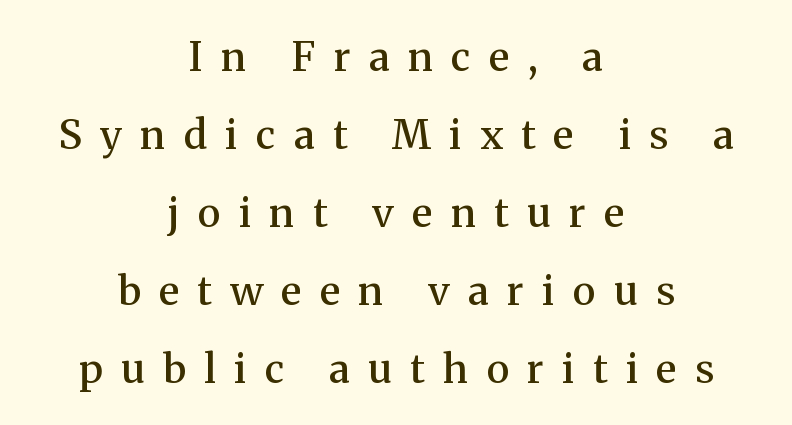
Q: Is the text bold? A: Semi-bold.
Q: Is the text italic (slanted)? A: No, it is upright.
Q: Is the typeface a serif or a sans-serif typeface? A: Serif.
Q: Is the text underlined? A: No.
Q: How is the paragraph aligned? A: Centered.
Q: Is the spacing between letters normal or unusually wide? A: Unusually wide.
Q: Is the spacing between lines tight, normal or loose? A: Loose.
Q: Width (condensed, normal, or wide)? A: Normal.
Q: Stroke contrast? A: Medium.
Q: x-height? A: Medium.
Q: Monospaced? A: No.
